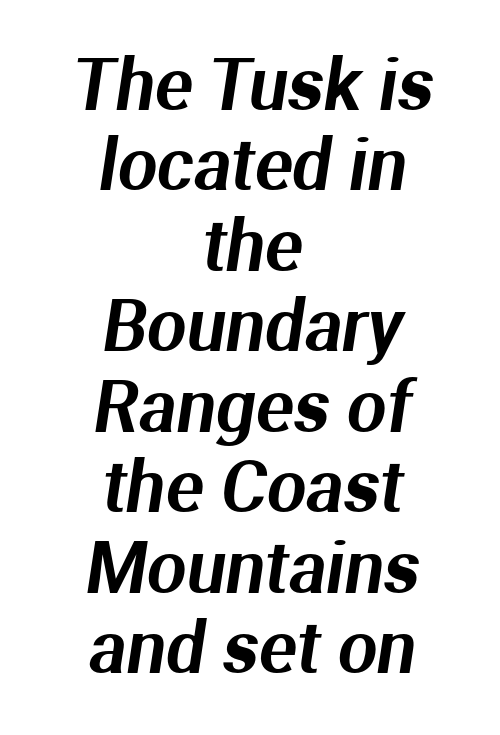
Q: Is the typeface a serif or a sans-serif typeface? A: Sans-serif.
Q: Is the text underlined? A: No.
Q: How is the paragraph aligned? A: Centered.
Q: Is the spacing between letters normal or unusually wide? A: Normal.
Q: Is the spacing between lines tight, normal or loose? A: Tight.
Q: Width (condensed, normal, or wide)? A: Normal.
Q: Stroke contrast? A: Medium.
Q: x-height? A: Medium.
Q: Monospaced? A: No.
